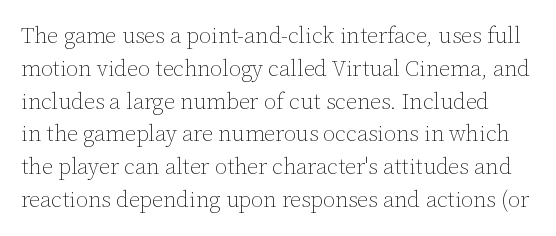
{"italic": "no", "bold": "no", "underline": "no", "line_spacing": "normal", "line_spacing_ratio": 1.49, "letter_spacing": "normal", "letter_spacing_em": 0.0, "glyph_px": 22}
